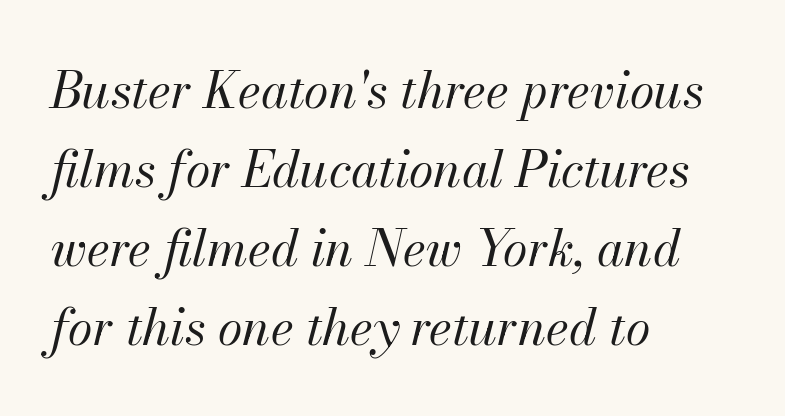
The image shows 50 px regular-weight type, italic (leaning right); set left-aligned, normal line spacing (1.58x), normal letter spacing, not underlined; medium stroke contrast and a small x-height.
